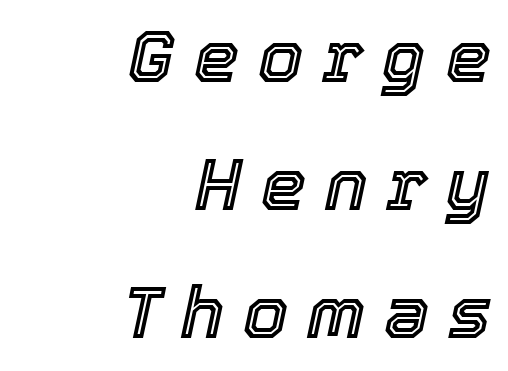
Q: Is the text italic (slanted)? A: Yes, it leans right by about 12 degrees.
Q: Is the text underlined? A: No.
Q: How is the paragraph aligned? A: Right-aligned.
Q: Is the spacing between letters normal or unusually wide? A: Unusually wide.
Q: Width (condensed, normal, or wide)? A: Normal.
Q: x-height? A: Medium.
Q: Monospaced? A: No.
